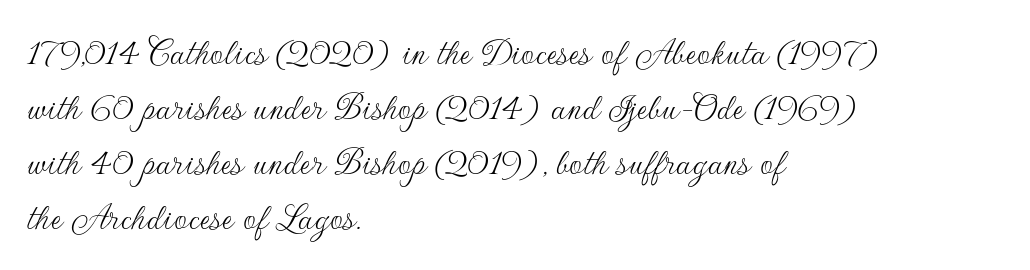
{"serif": "no", "bold": "no", "weight": "thin", "width": "normal", "stroke_contrast": "low", "x_height": "small", "monospaced": "no", "underline": "no", "align": "left", "line_spacing": "normal", "line_spacing_ratio": 1.34, "letter_spacing": "normal", "letter_spacing_em": 0.0, "glyph_px": 41}
